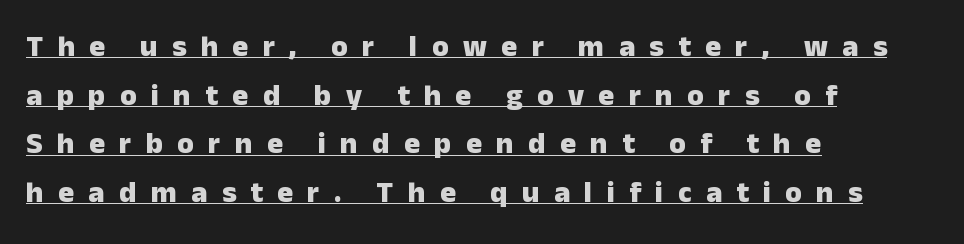
{"serif": "no", "italic": "no", "bold": "yes", "weight": "heavy", "width": "normal", "stroke_contrast": "low", "x_height": "medium", "monospaced": "no", "underline": "yes", "align": "left", "line_spacing": "normal", "line_spacing_ratio": 1.62, "letter_spacing": "wide", "letter_spacing_em": 0.48, "glyph_px": 30}
